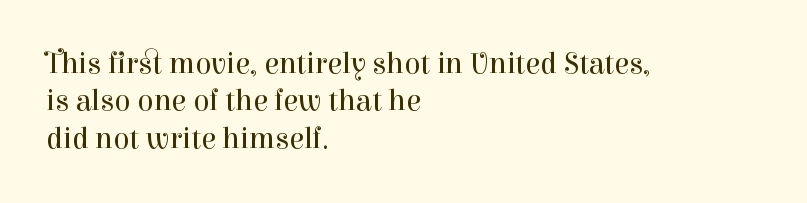
The image shows 30 px regular-weight serif type, upright; set left-aligned, normal line spacing (1.25x), normal letter spacing, not underlined; high stroke contrast and a medium x-height.
